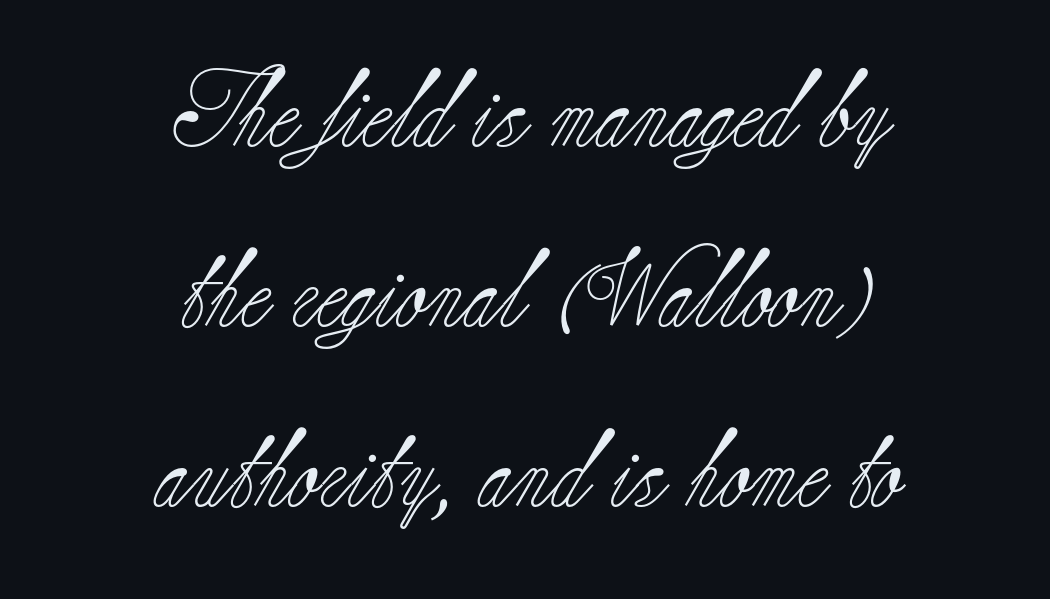
{"serif": "yes", "bold": "no", "weight": "light", "width": "normal", "stroke_contrast": "low", "x_height": "small", "monospaced": "no", "underline": "no", "align": "center", "line_spacing": "loose", "line_spacing_ratio": 2.34, "letter_spacing": "normal", "letter_spacing_em": 0.0, "glyph_px": 77}
